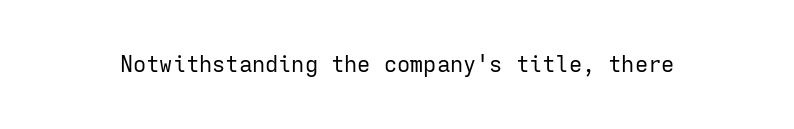
Q: Is the text bold? A: No.
Q: Is the text italic (slanted)? A: No, it is upright.
Q: Is the text underlined? A: No.
Q: Is the spacing between letters normal or unusually wide? A: Normal.
